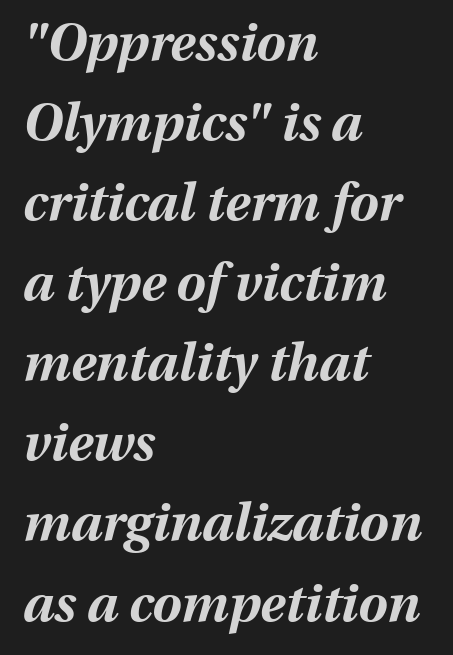
The image shows 52 px bold type, italic (leaning right); set left-aligned, normal line spacing (1.54x), normal letter spacing, not underlined; medium stroke contrast and a medium x-height.
